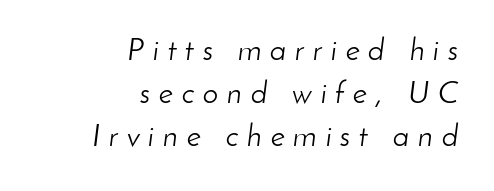
The words here are not underlined. Caption: multi-line text, flush right, ragged left. What stands out about the letter spacing? Its width — letters are far apart. Vertical stems look standard width or narrower in stroke. Vertically, the passage feels balanced, rows spaced as you'd expect.
